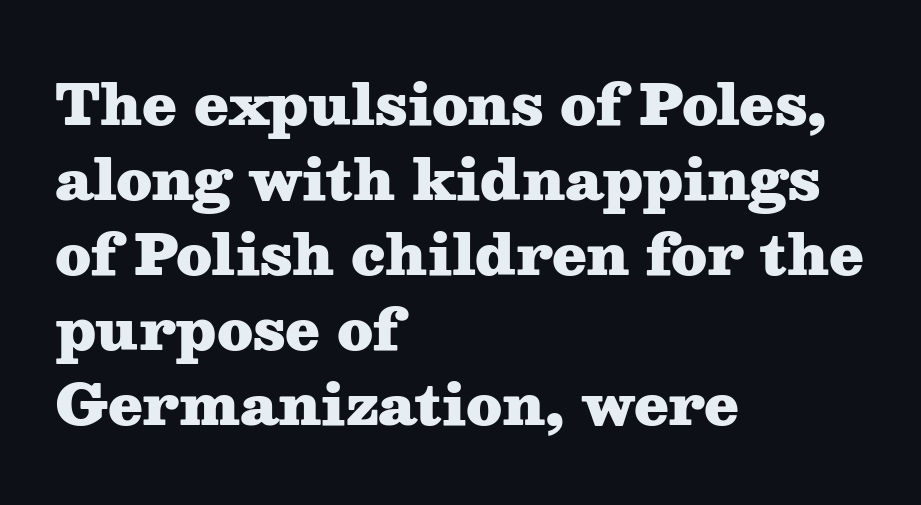
{"serif": "yes", "italic": "no", "bold": "yes", "weight": "heavy", "width": "wide", "stroke_contrast": "medium", "x_height": "medium", "monospaced": "no", "underline": "no", "align": "left", "line_spacing": "normal", "line_spacing_ratio": 1.34, "letter_spacing": "normal", "letter_spacing_em": 0.0, "glyph_px": 56}
